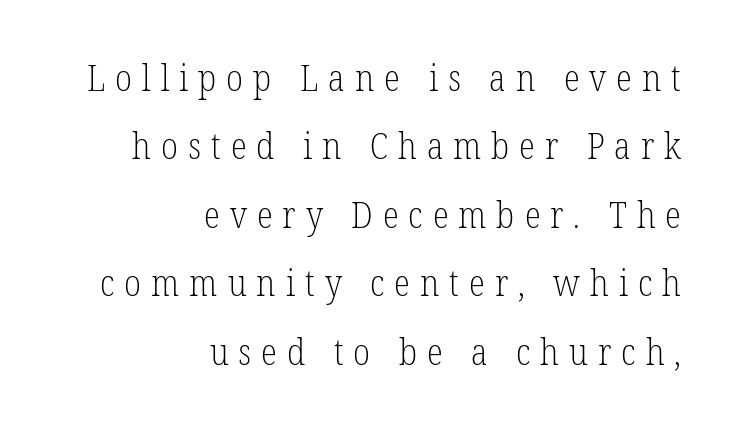
Q: Is the text bold? A: No.
Q: Is the text italic (slanted)? A: No, it is upright.
Q: Is the typeface a serif or a sans-serif typeface? A: Serif.
Q: Is the text underlined? A: No.
Q: How is the paragraph aligned? A: Right-aligned.
Q: Is the spacing between letters normal or unusually wide? A: Unusually wide.
Q: Width (condensed, normal, or wide)? A: Condensed.
Q: Stroke contrast? A: Low.
Q: x-height? A: Medium.
Q: Monospaced? A: No.
